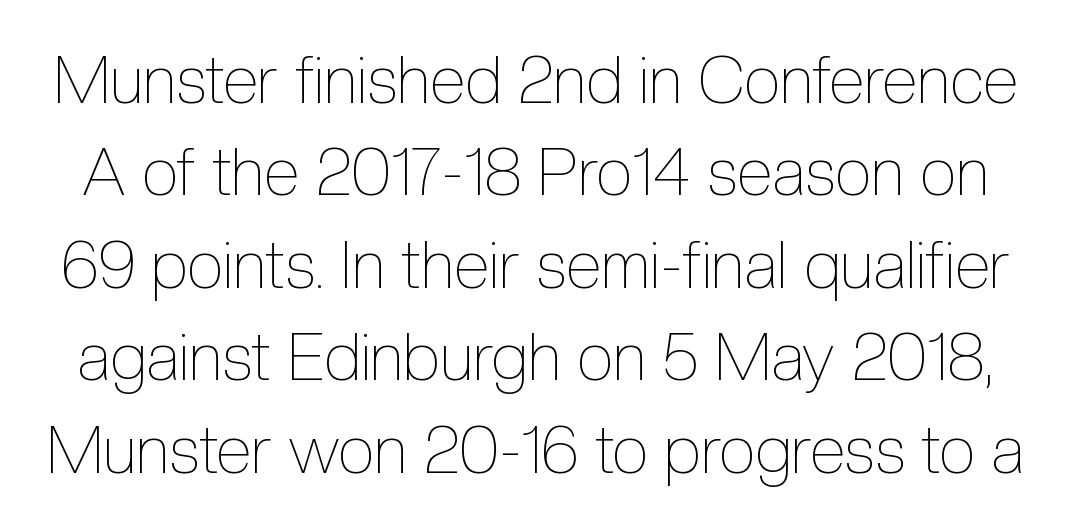
The image shows 66 px thin, condensed type, upright; set normal line spacing (1.4x), normal letter spacing, not underlined; a medium x-height.
